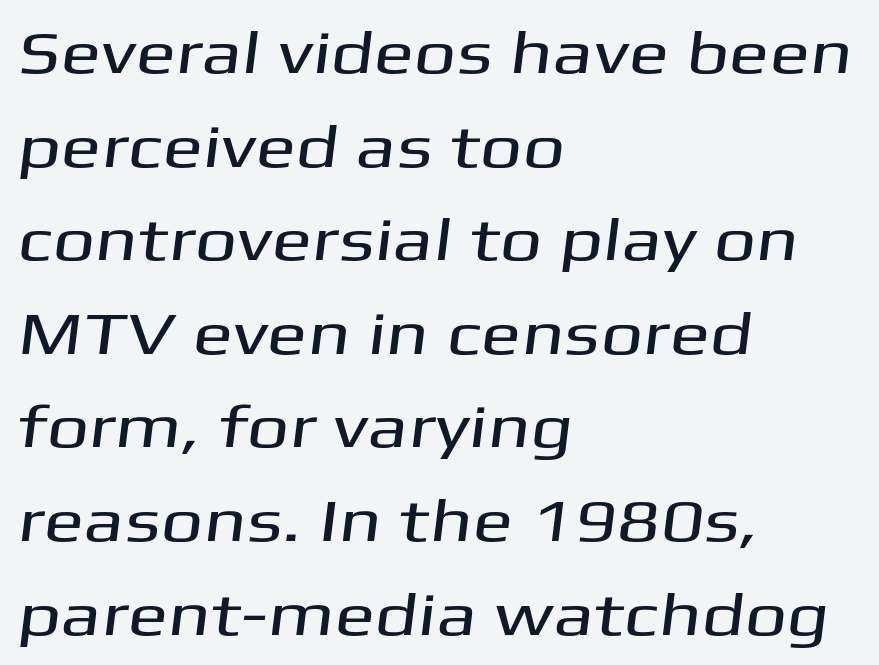
Summary of vertical rhythm: regular, with standard interline spacing. Bare-footed words on every line. The face used here is proportionally spaced, like ordinary book or web type. Typeset ragged right — the left edge is the straight one.
